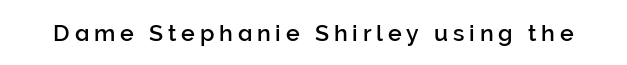
Q: Is the text italic (slanted)? A: No, it is upright.
Q: Is the text underlined? A: No.
Q: Is the spacing between letters normal or unusually wide? A: Unusually wide.
